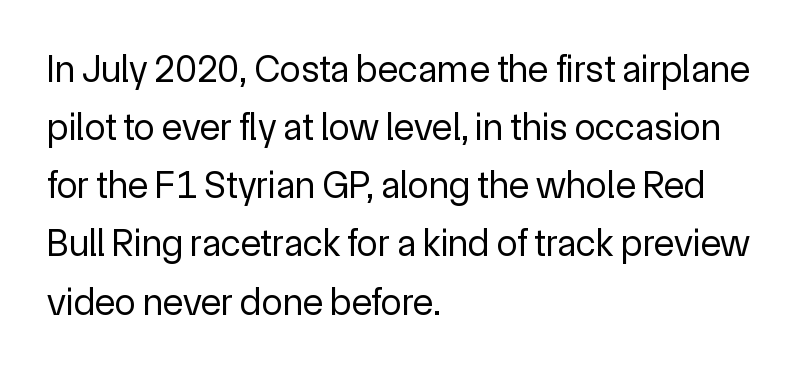
The image shows 38 px regular-weight sans-serif type, upright; set left-aligned, normal line spacing (1.53x), normal letter spacing, not underlined; a medium x-height.
